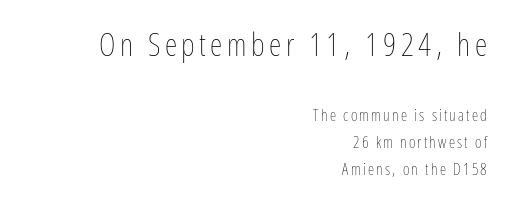
Line ends are locked; line starts wander. Top chunk: large. Bottom chunk: small. Regarding leading, the lines here are spaced in the standard way. This sample has the flowing, uneven cadence of proportional lettering.
